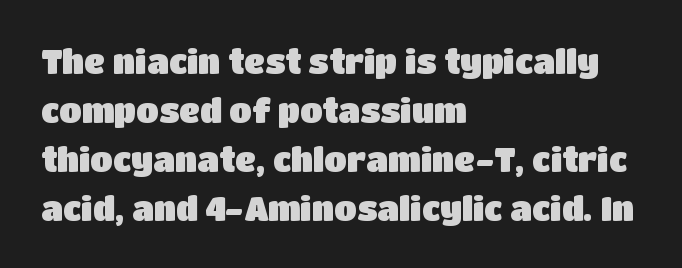
{"serif": "no", "italic": "no", "width": "normal", "stroke_contrast": "low", "x_height": "large", "monospaced": "no", "underline": "no", "align": "left", "line_spacing": "normal", "line_spacing_ratio": 1.48, "letter_spacing": "normal", "letter_spacing_em": 0.0, "glyph_px": 33}
